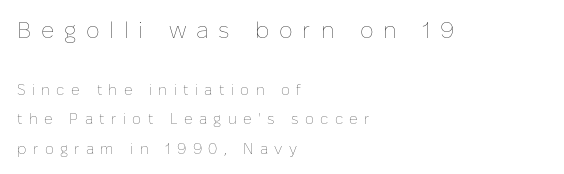
{"italic": "no", "bold": "no", "underline": "no", "align": "left", "line_spacing": "loose", "line_spacing_ratio": 1.97, "letter_spacing": "wide", "letter_spacing_em": 0.42, "larger_block": "first", "size_ratio": 1.53, "glyph_px": 23}
